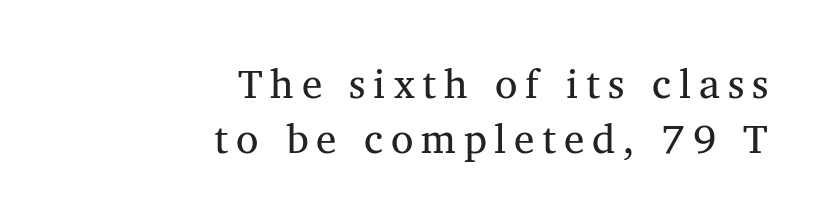
{"serif": "yes", "italic": "no", "bold": "no", "weight": "regular", "width": "normal", "stroke_contrast": "medium", "x_height": "medium", "monospaced": "no", "underline": "no", "align": "right", "line_spacing": "normal", "line_spacing_ratio": 1.33, "glyph_px": 41}
